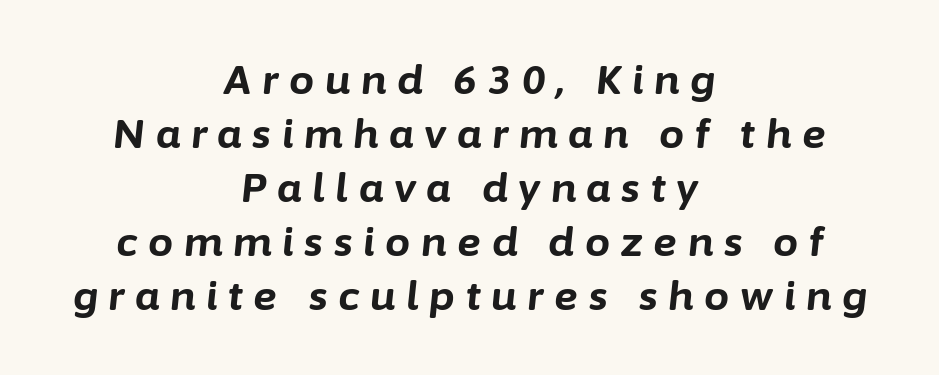
Q: Is the text bold? A: Yes.
Q: Is the text italic (slanted)? A: Yes, it leans right by about 6 degrees.
Q: Is the text underlined? A: No.
Q: How is the paragraph aligned? A: Centered.
Q: Is the spacing between letters normal or unusually wide? A: Unusually wide.
Q: Is the spacing between lines tight, normal or loose? A: Normal.
Q: Width (condensed, normal, or wide)? A: Normal.
Q: Stroke contrast? A: Low.
Q: x-height? A: Medium.
Q: Monospaced? A: No.
